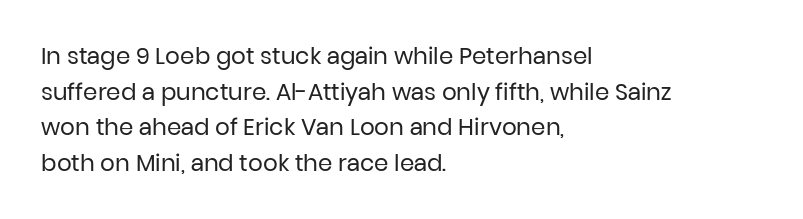
{"italic": "no", "bold": "no", "underline": "no", "align": "left", "line_spacing": "normal", "line_spacing_ratio": 1.55, "letter_spacing": "normal", "letter_spacing_em": 0.0, "glyph_px": 23}
